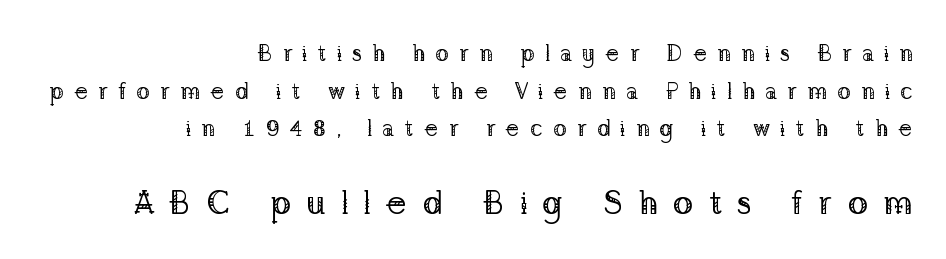
{"serif": "yes", "italic": "no", "bold": "no", "weight": "regular", "width": "normal", "stroke_contrast": "low", "x_height": "medium", "monospaced": "no", "underline": "no", "align": "right", "line_spacing": "normal", "line_spacing_ratio": 1.64, "letter_spacing": "wide", "letter_spacing_em": 0.43, "larger_block": "second", "size_ratio": 1.48, "glyph_px": 34}
